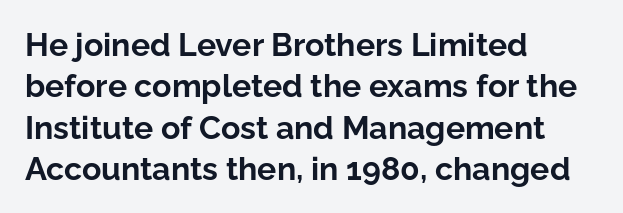
{"serif": "no", "italic": "no", "bold": "yes", "weight": "bold", "width": "normal", "stroke_contrast": "low", "x_height": "medium", "monospaced": "no", "underline": "no", "align": "left", "line_spacing": "normal", "line_spacing_ratio": 1.29, "letter_spacing": "normal", "letter_spacing_em": 0.0, "glyph_px": 32}
